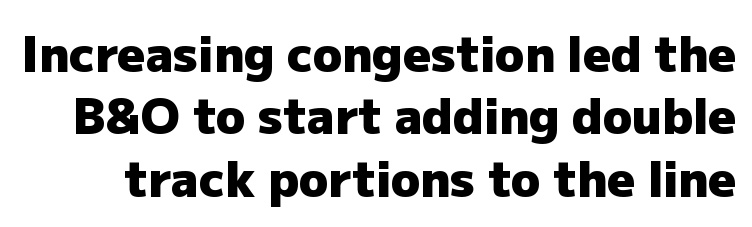
The image shows 48 px heavy sans-serif type, upright; set normal line spacing (1.3x), normal letter spacing, not underlined; low stroke contrast and a medium x-height.
